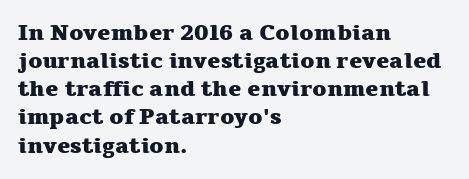
{"italic": "no", "bold": "yes", "underline": "no", "align": "left", "line_spacing": "normal", "line_spacing_ratio": 1.28, "letter_spacing": "normal", "letter_spacing_em": 0.0, "glyph_px": 22}
